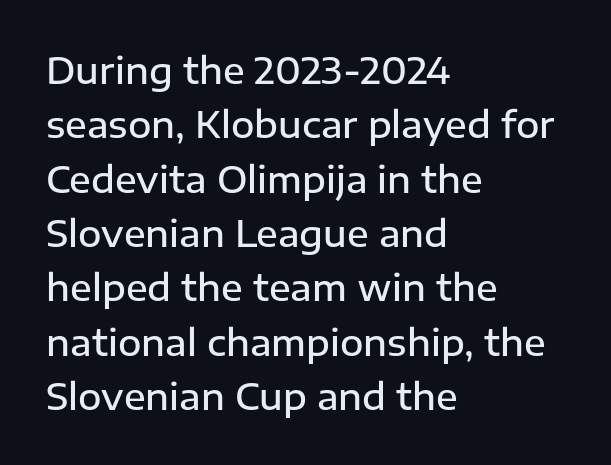
{"serif": "no", "italic": "no", "bold": "semi", "weight": "semibold", "width": "normal", "stroke_contrast": "low", "x_height": "medium", "monospaced": "no", "underline": "no", "align": "left", "line_spacing": "normal", "line_spacing_ratio": 1.51, "letter_spacing": "normal", "letter_spacing_em": 0.0, "glyph_px": 36}
